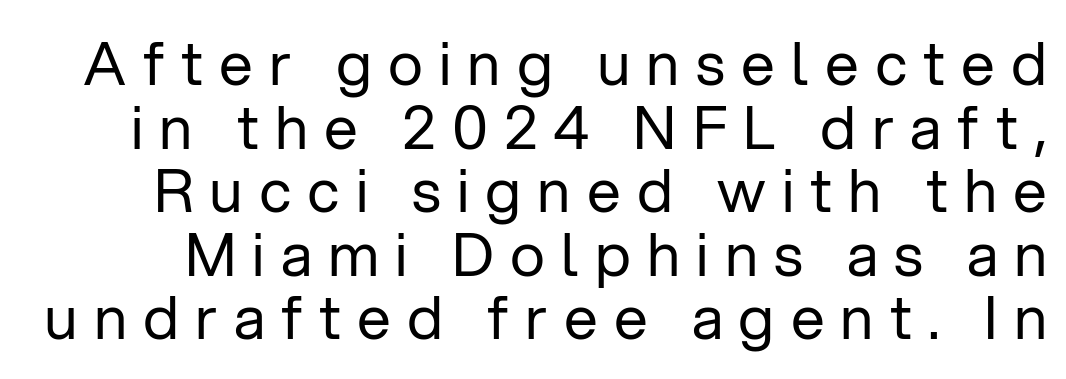
{"serif": "no", "italic": "no", "bold": "no", "weight": "regular", "width": "normal", "stroke_contrast": "low", "x_height": "medium", "monospaced": "no", "underline": "no", "line_spacing": "tight", "line_spacing_ratio": 1.06, "letter_spacing": "wide", "letter_spacing_em": 0.27, "glyph_px": 60}
